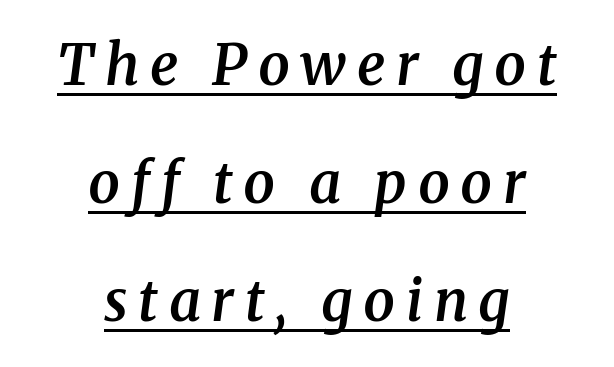
Q: Is the text bold? A: Semi-bold.
Q: Is the text italic (slanted)? A: Yes, it leans right by about 8 degrees.
Q: Is the typeface a serif or a sans-serif typeface? A: Serif.
Q: Is the text underlined? A: Yes.
Q: How is the paragraph aligned? A: Centered.
Q: Is the spacing between lines tight, normal or loose? A: Loose.
Q: Width (condensed, normal, or wide)? A: Normal.
Q: Stroke contrast? A: Medium.
Q: x-height? A: Medium.
Q: Monospaced? A: No.
